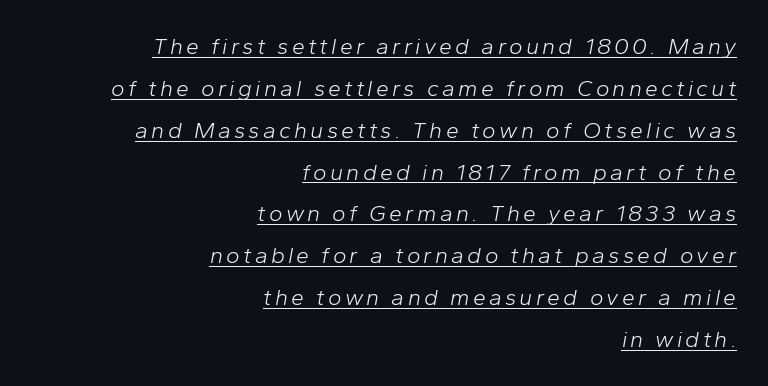
{"italic": "yes", "lean": "right", "slant_degrees": 10, "bold": "no", "underline": "yes", "align": "right", "line_spacing_ratio": 1.82, "glyph_px": 23}
